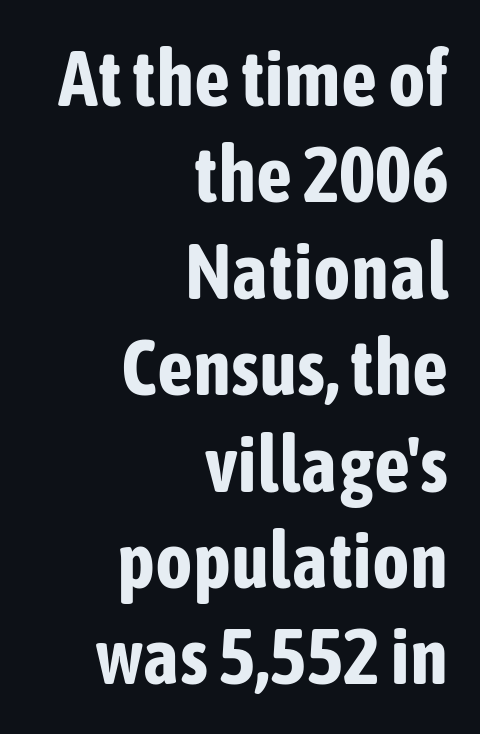
Underlining? Definitely not there. Italic: no, the glyphs are upright roman. Reading down the block, your eye finds every line finishing at a fixed right position. The glyphs have the mass of a bold cut. You could not count columns in this text — the font is proportionally spaced. The designer went with a sans here, leaving each stem footless.
